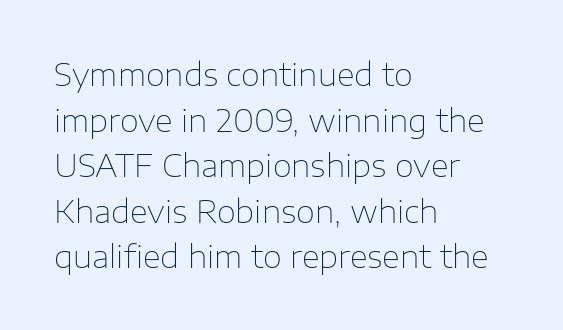
Q: Is the text bold? A: No.
Q: Is the text italic (slanted)? A: No, it is upright.
Q: Is the typeface a serif or a sans-serif typeface? A: Sans-serif.
Q: Is the text underlined? A: No.
Q: How is the paragraph aligned? A: Left-aligned.
Q: Is the spacing between letters normal or unusually wide? A: Normal.
Q: Is the spacing between lines tight, normal or loose? A: Normal.
Q: Width (condensed, normal, or wide)? A: Normal.
Q: Stroke contrast? A: Low.
Q: x-height? A: Medium.
Q: Monospaced? A: No.
